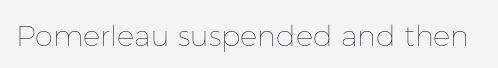
{"italic": "no", "bold": "no", "weight": "thin", "width": "normal", "stroke_contrast": "low", "x_height": "medium", "monospaced": "no", "underline": "no", "letter_spacing": "normal", "letter_spacing_em": 0.0, "glyph_px": 29}
